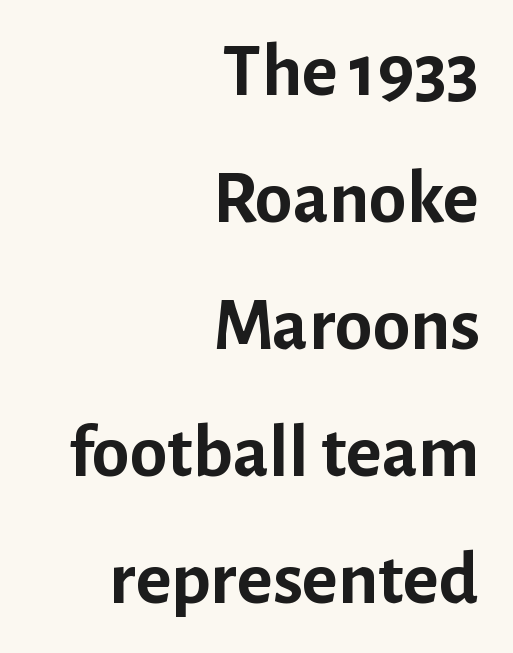
The image shows 76 px semibold sans-serif type, upright; set right-aligned, normal line spacing (1.67x), normal letter spacing, not underlined; low stroke contrast and a medium x-height.
